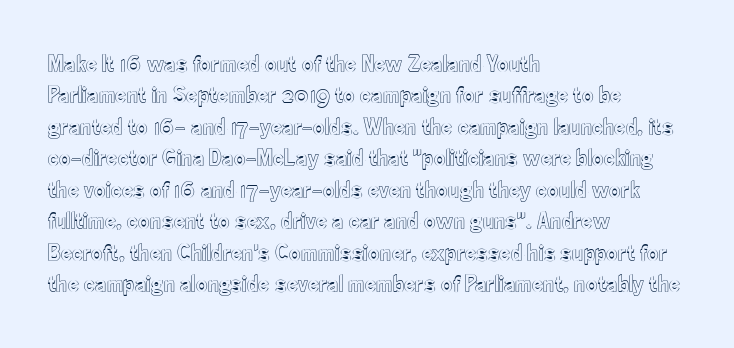
Q: Is the text italic (slanted)? A: No, it is upright.
Q: Is the text underlined? A: No.
Q: How is the paragraph aligned? A: Left-aligned.
Q: Is the spacing between letters normal or unusually wide? A: Normal.
Q: Is the spacing between lines tight, normal or loose? A: Normal.
